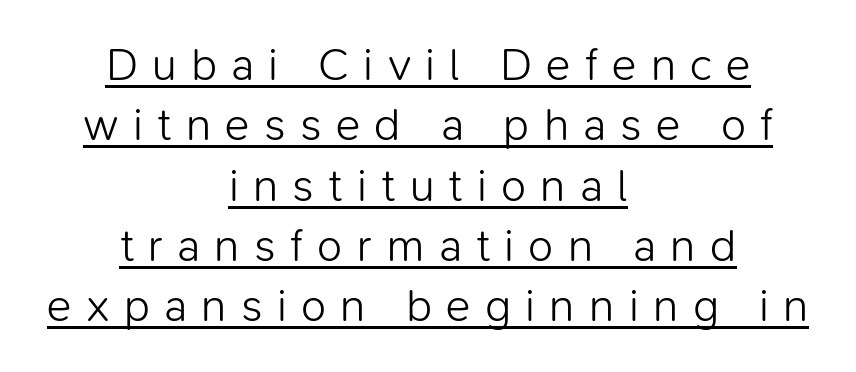
A baseline rule has been typeset under these characters. No feet cap the strokes, marking this as sans-serif type. Short and long lines alike share a common midpoint. Compared with a typical body face, this is equally light or lighter still. The type is letterspaced generously, with wide tracking. Spacing verdict: proportional, widths tailored to each character.
